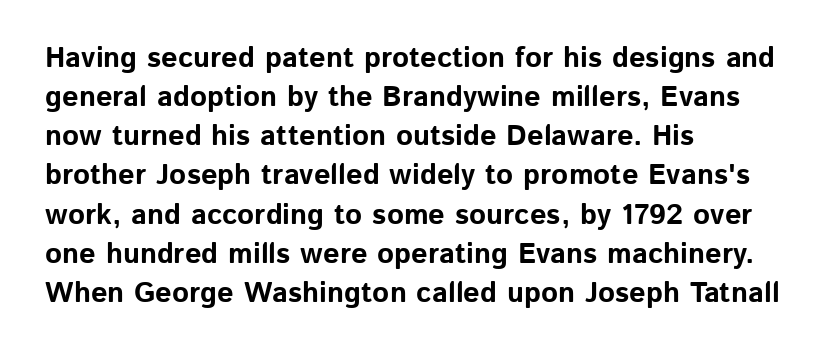
{"serif": "no", "italic": "no", "bold": "yes", "weight": "bold", "width": "normal", "stroke_contrast": "low", "x_height": "medium", "monospaced": "no", "underline": "no", "align": "left", "line_spacing": "normal", "line_spacing_ratio": 1.35, "letter_spacing": "normal", "letter_spacing_em": 0.0, "glyph_px": 29}
